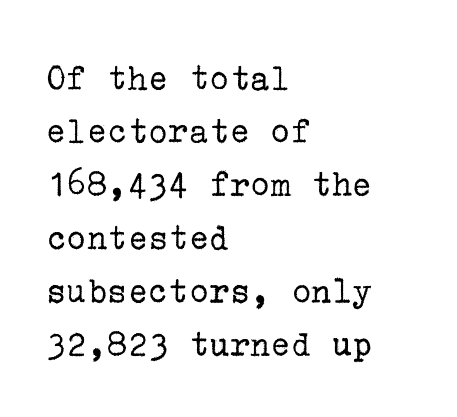
Reading down the block, your eye returns to a fixed left position each line. No word sits above an underline. A normal amount of white space separates one row of letters from the next. The letterforms sit shoulder to shoulder at normal distance. Counters stay open thanks to moderate or lighter strokes.
